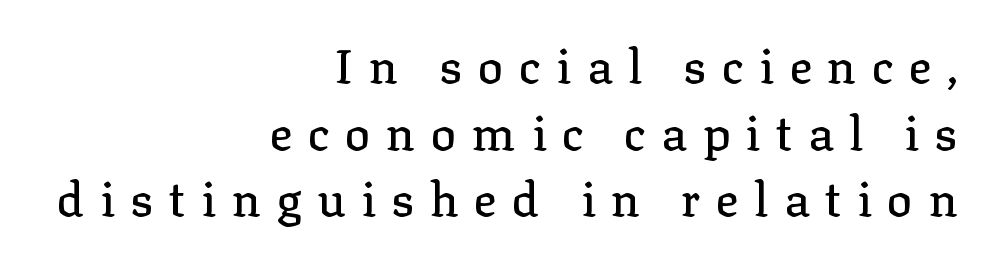
The image shows 48 px serif type, upright; set right-aligned, normal line spacing (1.39x), unusually wide letter spacing (+0.32 em), not underlined; low stroke contrast and a medium x-height.
